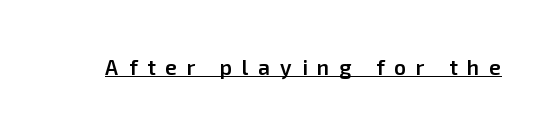
The image shows 21 px text type, upright; set unusually wide letter spacing (+0.47 em), underlined.
